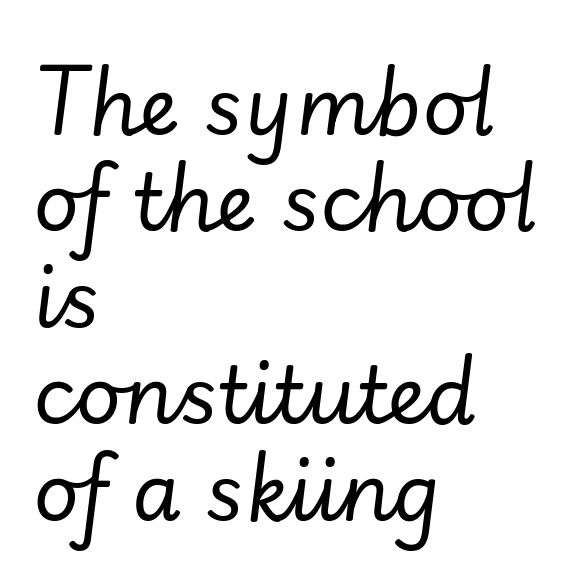
The image shows 79 px regular-weight type, italic (leaning right); set left-aligned, line spacing 1.22x, normal letter spacing, not underlined; low stroke contrast and a small x-height.
